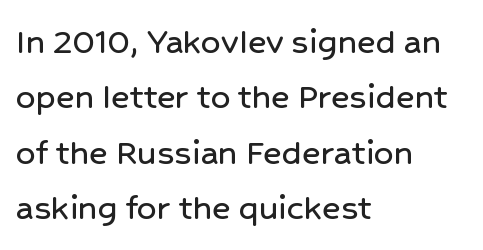
Is this a sans? Yes — the strokes have no serifs. Beneath every word, the page is bare. You can tell it's not italic because the verticals are truly vertical. Alignment: flush left.
